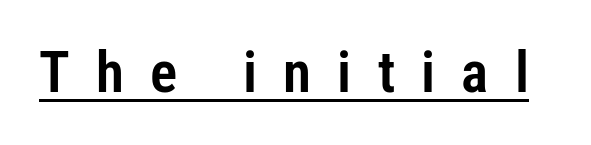
The image shows 57 px condensed sans-serif type, upright; set unusually wide letter spacing (+0.46 em), underlined; low stroke contrast and a medium x-height.
